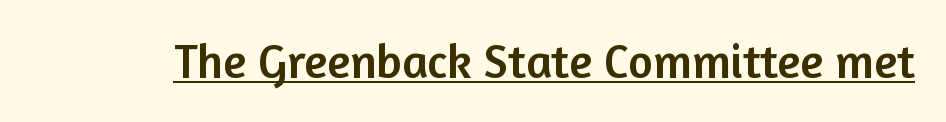
Q: Is the text italic (slanted)? A: No, it is upright.
Q: Is the typeface a serif or a sans-serif typeface? A: Sans-serif.
Q: Is the text underlined? A: Yes.
Q: Is the spacing between letters normal or unusually wide? A: Normal.
Q: Width (condensed, normal, or wide)? A: Normal.
Q: Stroke contrast? A: Low.
Q: x-height? A: Medium.
Q: Monospaced? A: No.
